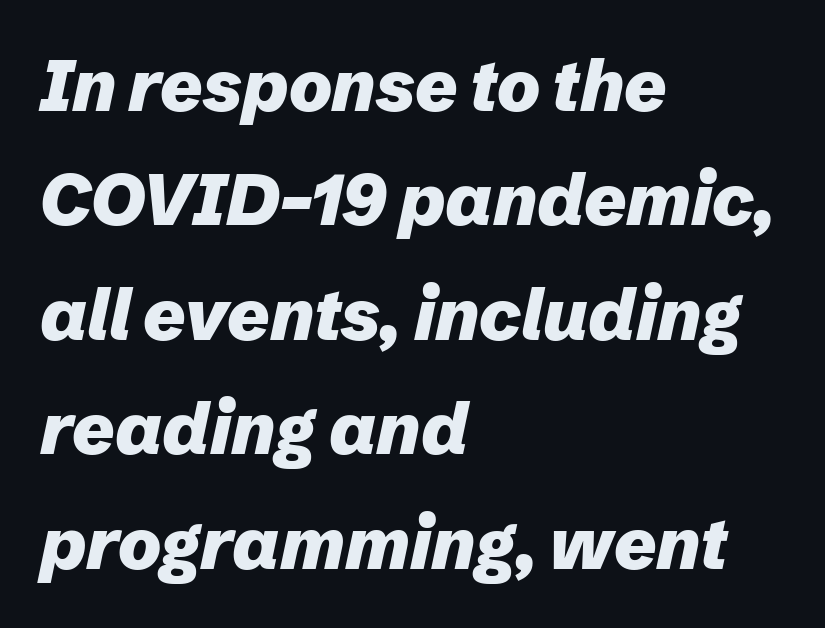
The image shows 72 px heavy type, italic (leaning right); set left-aligned, normal line spacing (1.59x), normal letter spacing, not underlined; low stroke contrast and a medium x-height.
